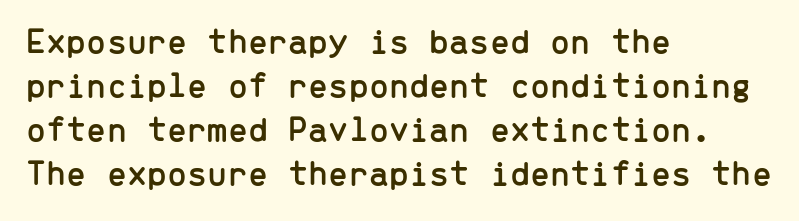
Think of a typewriter: that constant character pitch is what you see here. Glyph-to-glyph distance matches everyday printed text. Each row of text sits above clean, open space. Italic: no, the glyphs are upright roman. The characters display no serif detailing; their extremities are plain. Typeset ragged right — the left edge is the straight one.
